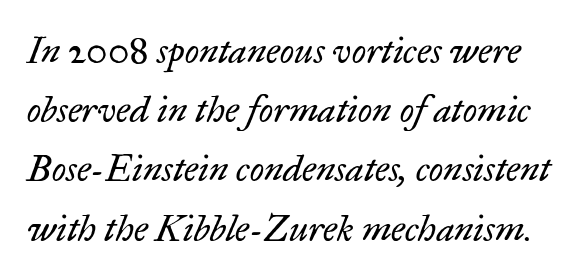
The horizontal fit of the characters is conventional and even. Would a proofreader flag this as italicized? Yes. To sum up the face: it has serifs. The foot of each line stays bare and open. What's the leading like? Ordinary, nothing unusual. Note the varied advance widths — an 'i' is clearly narrower than an 'm'.
